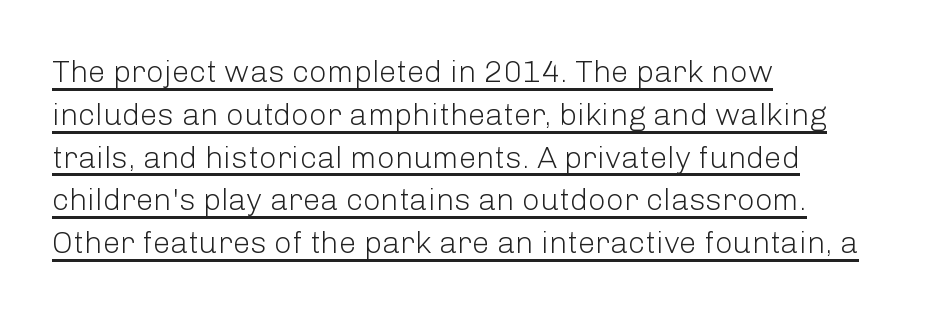
Compared with typical body copy, the letter spacing here is the same. In terms of leading, this rendering sits right in the middle. This sample is left-justified, so line endings fall wherever the words run out. Font category for this specimen: sans-serif. Is this a fixed-width face? No — the glyphs have proportional, varying widths.
